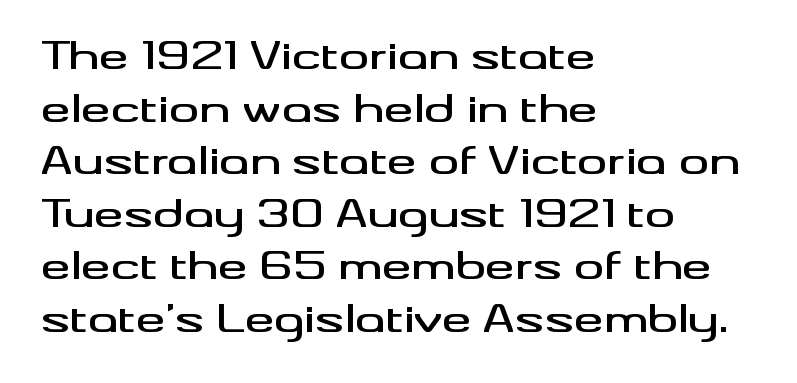
Q: Is the text italic (slanted)? A: No, it is upright.
Q: Is the typeface a serif or a sans-serif typeface? A: Sans-serif.
Q: Is the text underlined? A: No.
Q: How is the paragraph aligned? A: Left-aligned.
Q: Is the spacing between letters normal or unusually wide? A: Normal.
Q: Is the spacing between lines tight, normal or loose? A: Normal.
Q: Width (condensed, normal, or wide)? A: Wide.
Q: Stroke contrast? A: Medium.
Q: x-height? A: Small.
Q: Monospaced? A: No.
